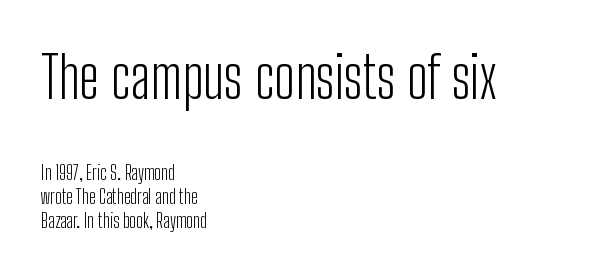
These lines sit exactly where default settings would place them. The text block is weighted toward the left margin, trailing off unevenly rightward. Caption: standard tracking, unaltered. If you squint, the top block still reads clearly — it's the larger of the two.
